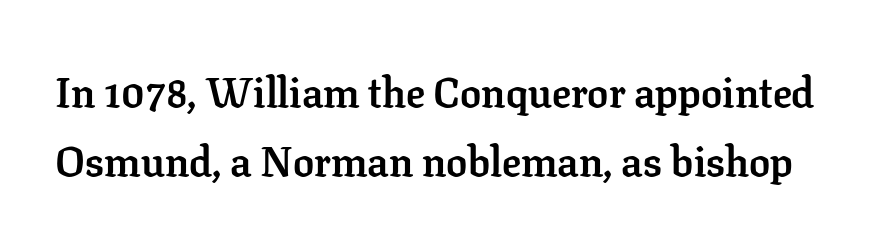
{"serif": "yes", "italic": "no", "bold": "yes", "weight": "semibold", "width": "normal", "stroke_contrast": "low", "x_height": "medium", "monospaced": "no", "underline": "no", "line_spacing": "normal", "line_spacing_ratio": 1.64, "letter_spacing": "normal", "letter_spacing_em": 0.0, "glyph_px": 42}
